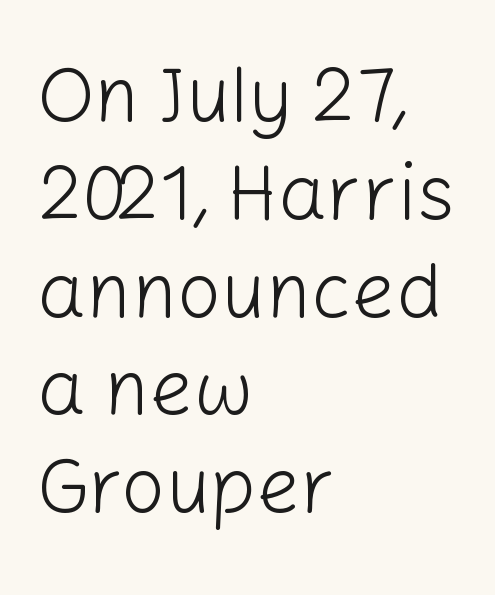
A bare baseline throughout the passage. Regarding serifs, this sample does without them. Counters stay open thanks to moderate or lighter strokes. Leftover space on each line is placed entirely after the last word. Every character sits straight up, as roman type does. Varying glyph widths throughout — classic text-font behaviour.
